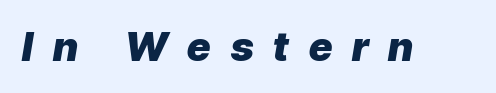
Q: Is the text bold? A: Yes.
Q: Is the text italic (slanted)? A: Yes, it leans right by about 9 degrees.
Q: Is the text underlined? A: No.
Q: Is the spacing between letters normal or unusually wide? A: Unusually wide.
Q: Width (condensed, normal, or wide)? A: Normal.
Q: Stroke contrast? A: Low.
Q: x-height? A: Medium.
Q: Monospaced? A: No.
